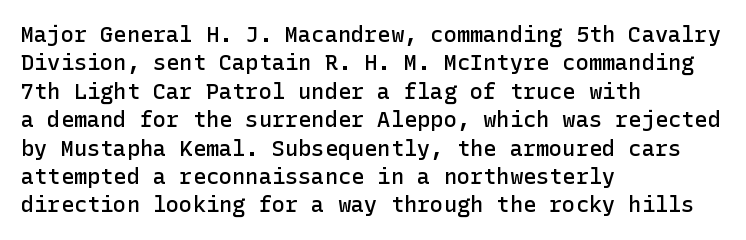
{"italic": "no", "bold": "semi", "underline": "no", "align": "left", "line_spacing": "normal", "line_spacing_ratio": 1.29, "letter_spacing": "normal", "letter_spacing_em": 0.0, "glyph_px": 22}
